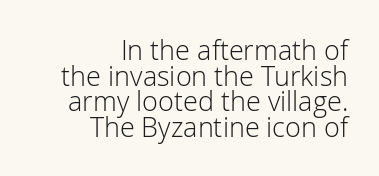
Q: Is the text bold? A: No.
Q: Is the text italic (slanted)? A: No, it is upright.
Q: Is the text underlined? A: No.
Q: How is the paragraph aligned? A: Right-aligned.
Q: Is the spacing between letters normal or unusually wide? A: Normal.
Q: Is the spacing between lines tight, normal or loose? A: Tight.
